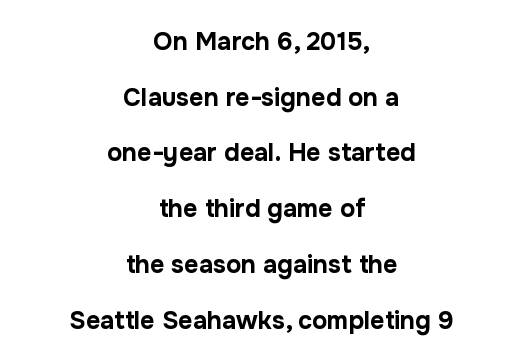
{"italic": "no", "bold": "yes", "underline": "no", "align": "center", "line_spacing": "loose", "line_spacing_ratio": 2.23, "letter_spacing": "normal", "letter_spacing_em": 0.0, "glyph_px": 25}
